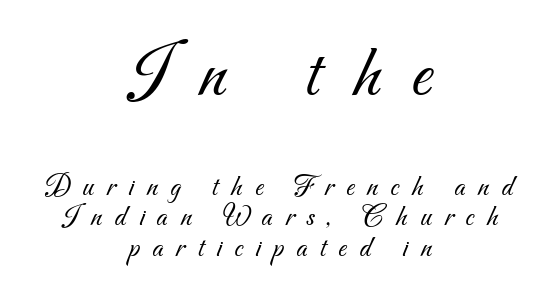
{"serif": "no", "bold": "no", "weight": "light", "width": "normal", "stroke_contrast": "medium", "x_height": "small", "monospaced": "no", "underline": "no", "align": "center", "line_spacing": "tight", "line_spacing_ratio": 0.98, "letter_spacing": "wide", "letter_spacing_em": 0.4, "larger_block": "first", "size_ratio": 2.48, "glyph_px": 77}
